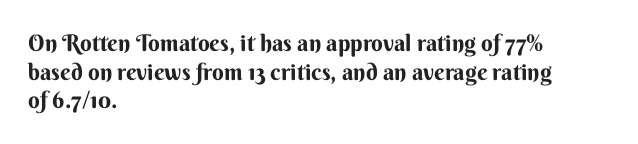
Every character sits straight up, as roman type does. Stroke thickness is high; the sample reads as a true bold. Inter-character spacing is left at the font's built-in metrics. Casual observation: everything's shoved over to the left. The specimen omits any rule beneath the text block's lines.
